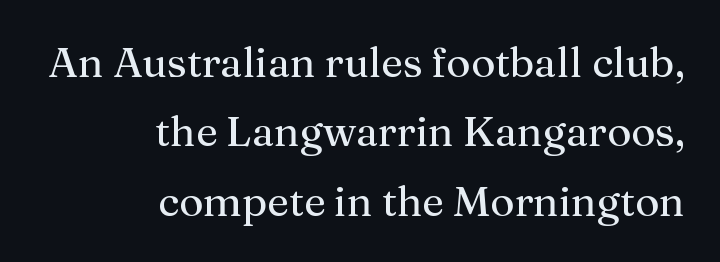
The space beneath each line is pristine and unruled. Ordinary non-slanted type is in use. Spacing between characters is what you'd get straight out of the box. Summary of vertical rhythm: regular, with standard interline spacing.
